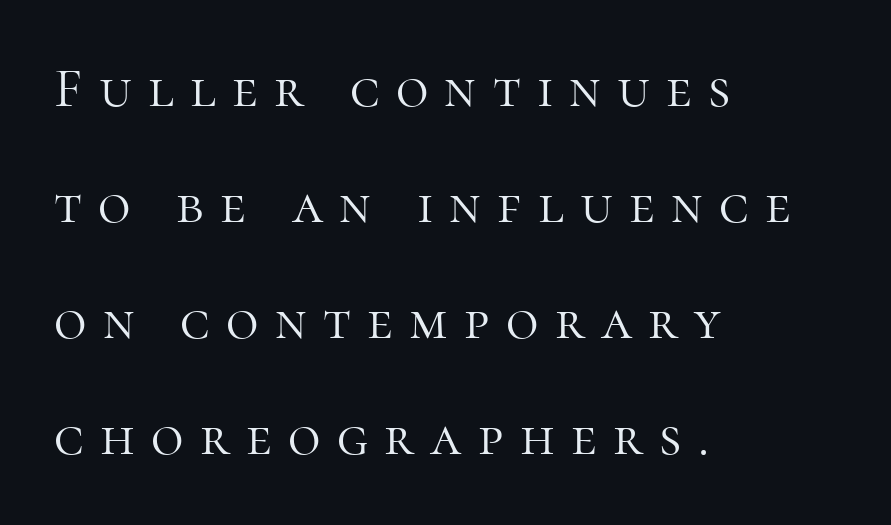
Q: Is the text bold? A: No.
Q: Is the text italic (slanted)? A: No, it is upright.
Q: Is the typeface a serif or a sans-serif typeface? A: Serif.
Q: Is the text underlined? A: No.
Q: How is the paragraph aligned? A: Left-aligned.
Q: Is the spacing between letters normal or unusually wide? A: Unusually wide.
Q: Is the spacing between lines tight, normal or loose? A: Loose.
Q: Width (condensed, normal, or wide)? A: Normal.
Q: Stroke contrast? A: High.
Q: x-height? A: Medium.
Q: Monospaced? A: No.
